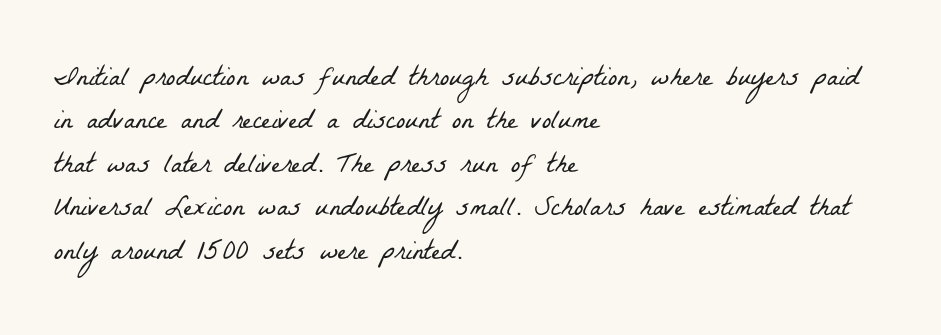
The rendering shows small feet on the letterforms — a serif design. The type is set solid horizontally, with unmodified tracking. The space beneath each line is pristine and unruled. Here the designer chose a conventional face with non-uniform glyph widths. A classic flush-left, rag-right setting is used for this passage. Vertical spacing — default.
